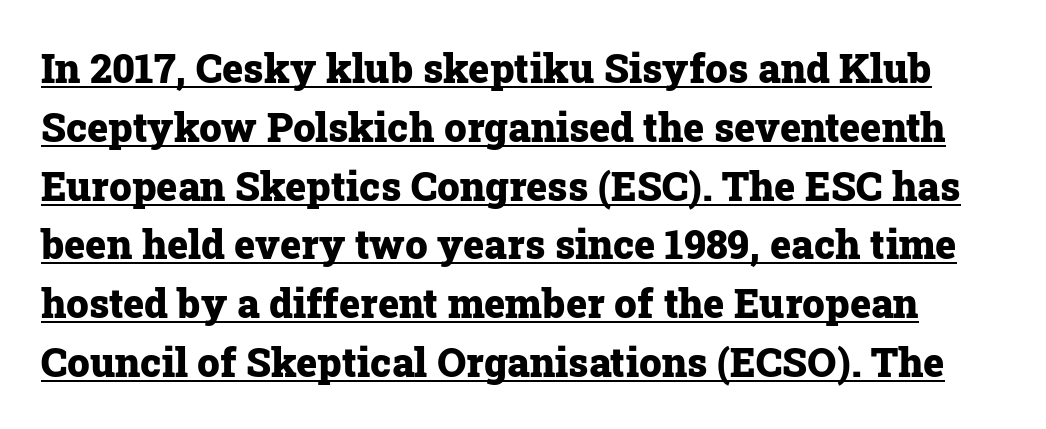
Q: Is the text bold? A: Yes.
Q: Is the text italic (slanted)? A: No, it is upright.
Q: Is the typeface a serif or a sans-serif typeface? A: Serif.
Q: Is the text underlined? A: Yes.
Q: Is the spacing between letters normal or unusually wide? A: Normal.
Q: Is the spacing between lines tight, normal or loose? A: Normal.
Q: Width (condensed, normal, or wide)? A: Normal.
Q: Stroke contrast? A: Low.
Q: x-height? A: Medium.
Q: Monospaced? A: No.
